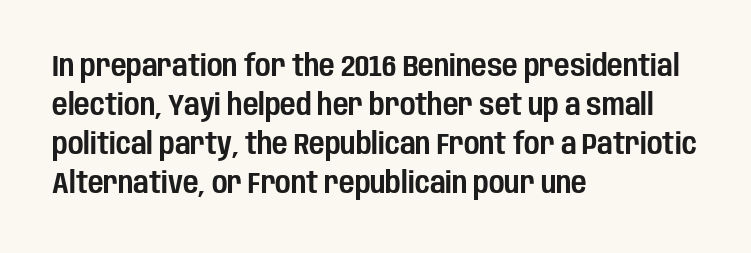
Q: Is the text italic (slanted)? A: No, it is upright.
Q: Is the typeface a serif or a sans-serif typeface? A: Sans-serif.
Q: Is the text underlined? A: No.
Q: How is the paragraph aligned? A: Left-aligned.
Q: Is the spacing between letters normal or unusually wide? A: Normal.
Q: Is the spacing between lines tight, normal or loose? A: Normal.
Q: Width (condensed, normal, or wide)? A: Condensed.
Q: Stroke contrast? A: Low.
Q: x-height? A: Large.
Q: Monospaced? A: No.
